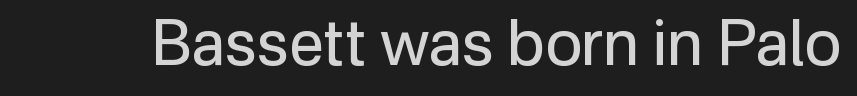
{"serif": "no", "italic": "no", "bold": "no", "weight": "regular", "width": "normal", "stroke_contrast": "low", "x_height": "medium", "monospaced": "no", "underline": "no", "letter_spacing": "normal", "letter_spacing_em": 0.0, "glyph_px": 63}
